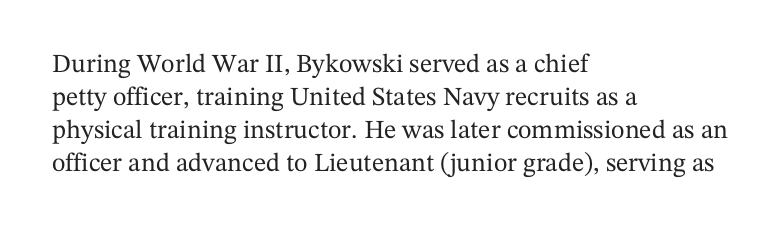
{"italic": "no", "underline": "no", "align": "left", "line_spacing": "normal", "line_spacing_ratio": 1.27, "letter_spacing": "normal", "letter_spacing_em": 0.0, "glyph_px": 26}
